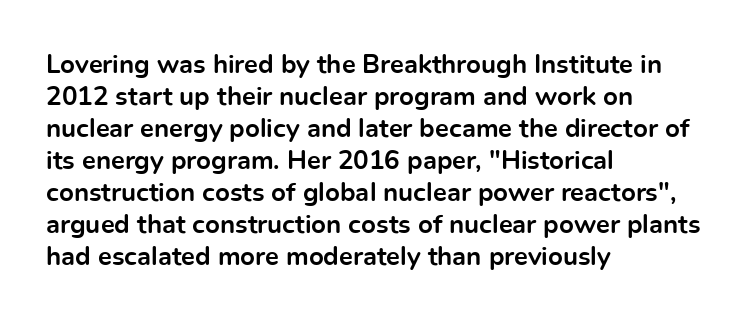
Q: Is the text bold? A: Yes.
Q: Is the text italic (slanted)? A: No, it is upright.
Q: Is the text underlined? A: No.
Q: How is the paragraph aligned? A: Left-aligned.
Q: Is the spacing between letters normal or unusually wide? A: Normal.
